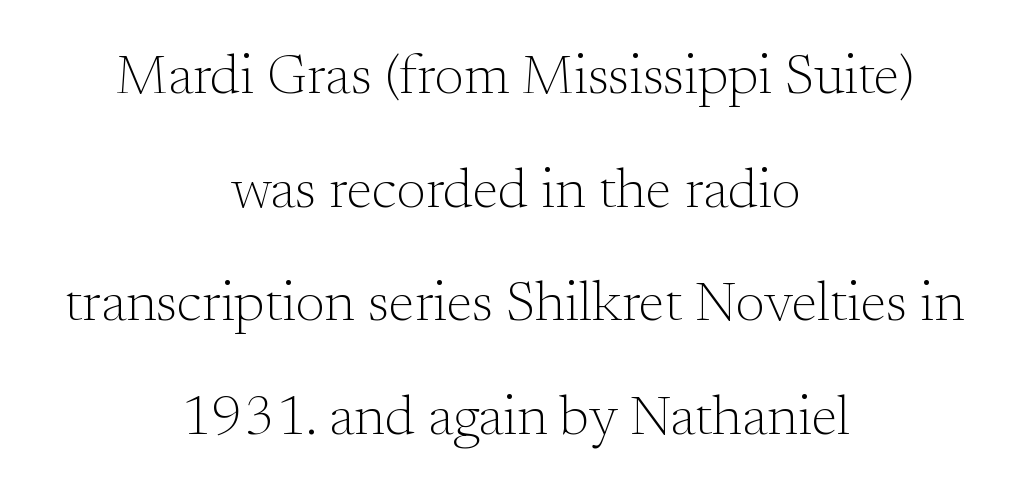
Is the type heavy? It reads as light-to-regular instead. Think of a printed novel: that variable character pitch is what you see here. Horizontal bands of white between lines are thick stripes. Each line is balanced around a shared central axis. A clean baseline with only descenders dipping below it.
